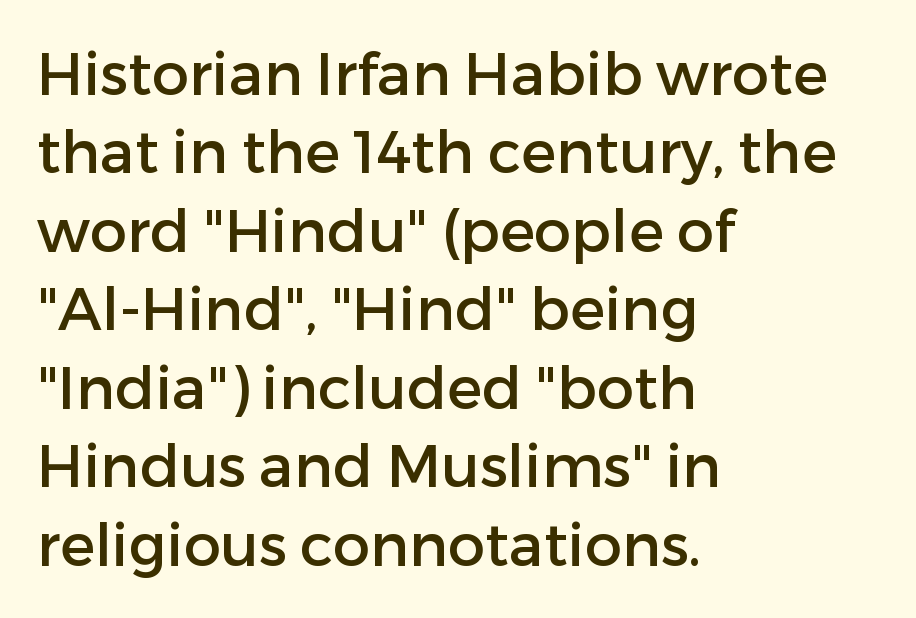
Q: Is the text italic (slanted)? A: No, it is upright.
Q: Is the typeface a serif or a sans-serif typeface? A: Sans-serif.
Q: Is the text underlined? A: No.
Q: How is the paragraph aligned? A: Left-aligned.
Q: Is the spacing between letters normal or unusually wide? A: Normal.
Q: Is the spacing between lines tight, normal or loose? A: Normal.
Q: Width (condensed, normal, or wide)? A: Normal.
Q: Stroke contrast? A: Low.
Q: x-height? A: Medium.
Q: Monospaced? A: No.
